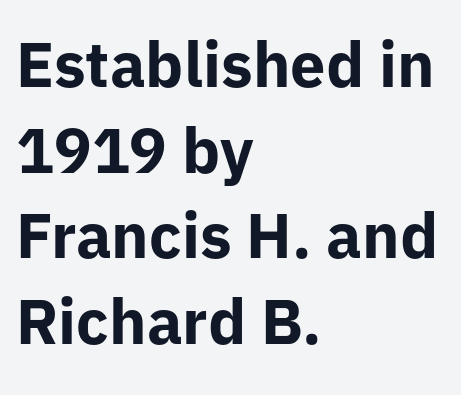
Q: Is the text bold? A: Yes.
Q: Is the text italic (slanted)? A: No, it is upright.
Q: Is the typeface a serif or a sans-serif typeface? A: Sans-serif.
Q: Is the text underlined? A: No.
Q: How is the paragraph aligned? A: Left-aligned.
Q: Is the spacing between letters normal or unusually wide? A: Normal.
Q: Is the spacing between lines tight, normal or loose? A: Normal.
Q: Width (condensed, normal, or wide)? A: Normal.
Q: Stroke contrast? A: Low.
Q: x-height? A: Medium.
Q: Monospaced? A: No.
